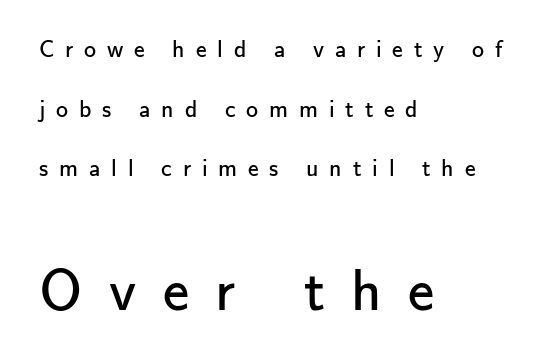
The image shows 59 px regular-weight sans-serif type, upright; set left-aligned, loose line spacing (2.48x), unusually wide letter spacing (+0.45 em), not underlined; the second (bottom) block is 2.46x larger; low stroke contrast and a small x-height.
